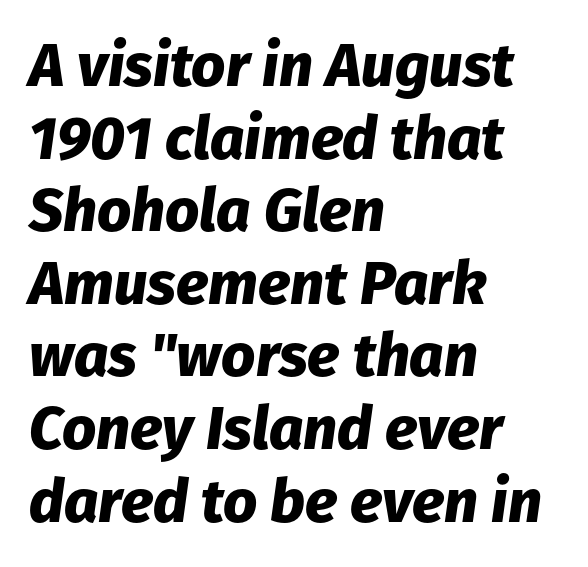
The image shows 60 px heavy type, italic (leaning right); set left-aligned, line spacing 1.21x, normal letter spacing, not underlined; low stroke contrast and a medium x-height.
